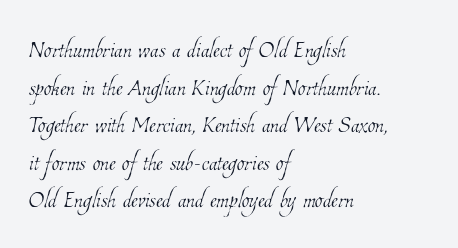
Q: Is the text bold? A: No.
Q: Is the text underlined? A: No.
Q: How is the paragraph aligned? A: Left-aligned.
Q: Is the spacing between letters normal or unusually wide? A: Normal.
Q: Width (condensed, normal, or wide)? A: Condensed.
Q: Stroke contrast? A: Low.
Q: x-height? A: Medium.
Q: Monospaced? A: No.
